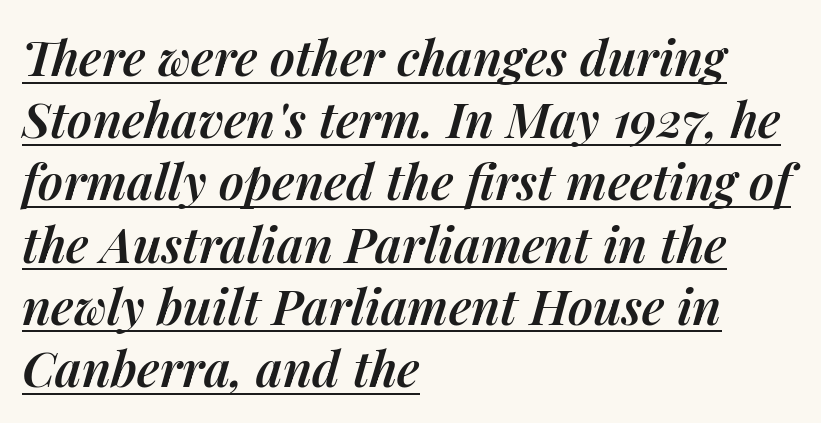
The image shows 49 px semibold type, italic (leaning right); set left-aligned, normal line spacing (1.27x), normal letter spacing, underlined; medium stroke contrast and a medium x-height.
